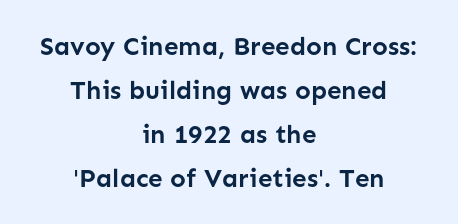
The image shows 26 px bold type, upright; set centered, normal line spacing (1.69x), normal letter spacing, not underlined.
